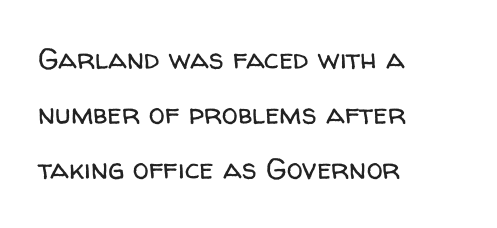
The image shows 29 px regular-weight sans-serif type, upright; set left-aligned, loose line spacing (1.9x), normal letter spacing, not underlined; low stroke contrast and a medium x-height.
